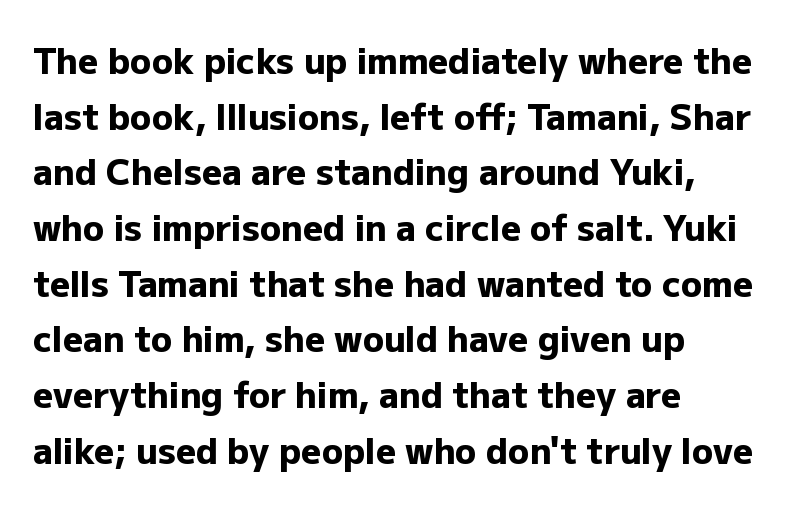
The image shows 35 px heavy sans-serif type, upright; set left-aligned, normal line spacing (1.59x), normal letter spacing, not underlined; low stroke contrast and a medium x-height.
